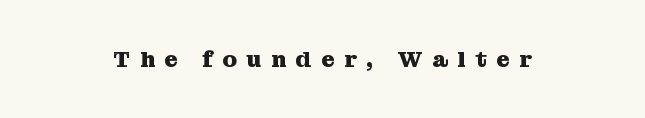
Q: Is the text bold? A: Yes.
Q: Is the text italic (slanted)? A: No, it is upright.
Q: Is the text underlined? A: No.
Q: Is the spacing between letters normal or unusually wide? A: Unusually wide.
